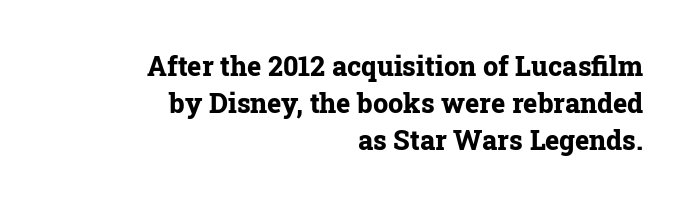
What stands out about the letter spacing? Nothing — it is the standard amount. I'd describe the lettering as bold — thick and assertive. Beneath every word, the page is bare. Style check: upright. Leading: standard. If you drew a ruler down the right edge, every line would touch it.
